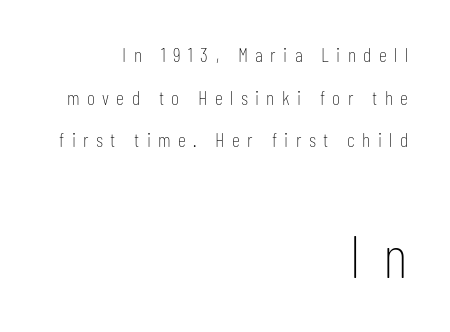
The image shows 60 px thin, condensed sans-serif type, upright; set right-aligned, loose line spacing (2.13x), unusually wide letter spacing (+0.37 em), not underlined; the second (bottom) block is 3.0x larger; low stroke contrast and a medium x-height.
